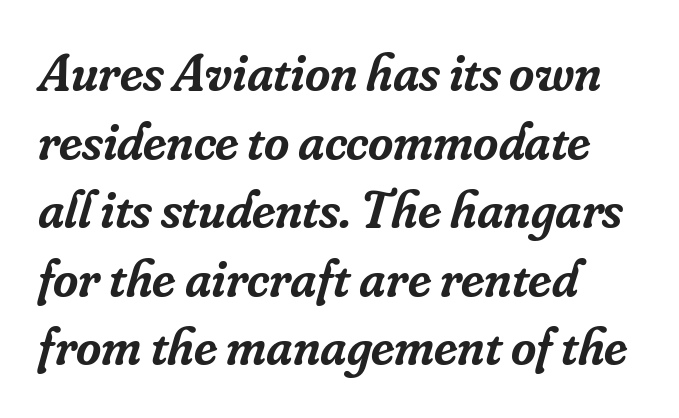
The image shows 54 px semibold serif type, italic (leaning right); set left-aligned, normal line spacing (1.27x), normal letter spacing, not underlined; low stroke contrast and a small x-height.
